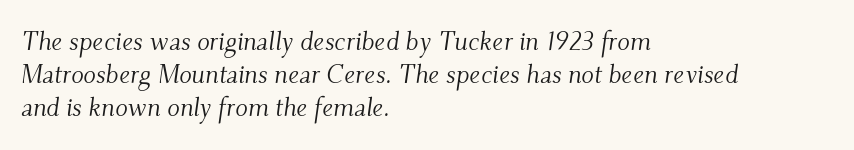
Q: Is the text bold? A: No.
Q: Is the text italic (slanted)? A: Yes, it leans right by about 9 degrees.
Q: Is the text underlined? A: No.
Q: How is the paragraph aligned? A: Left-aligned.
Q: Is the spacing between letters normal or unusually wide? A: Normal.
Q: Is the spacing between lines tight, normal or loose? A: Normal.
